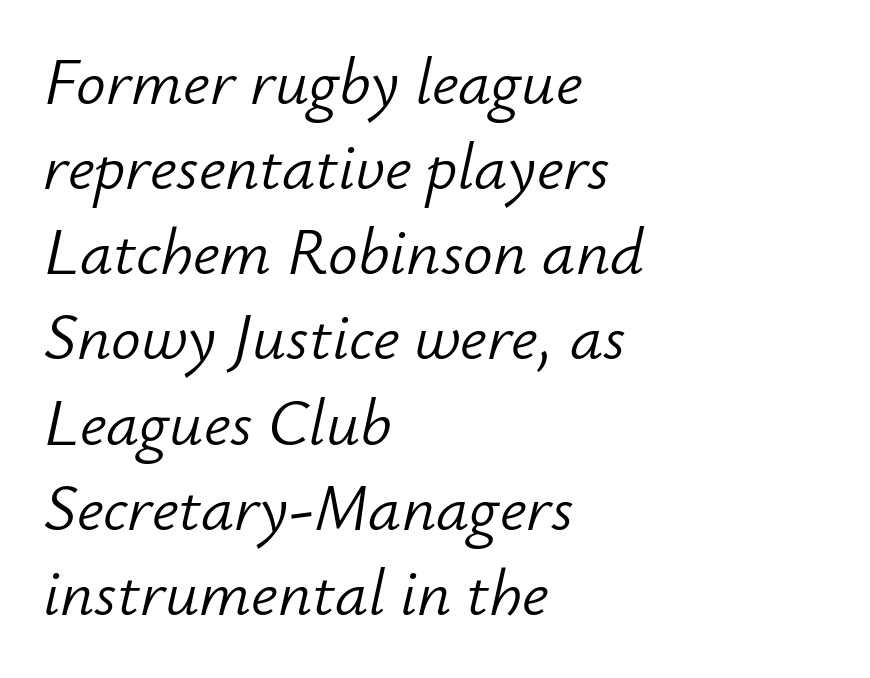
The image shows 66 px light type, italic (leaning right); set left-aligned, normal line spacing (1.29x), normal letter spacing, not underlined; low stroke contrast and a small x-height.
